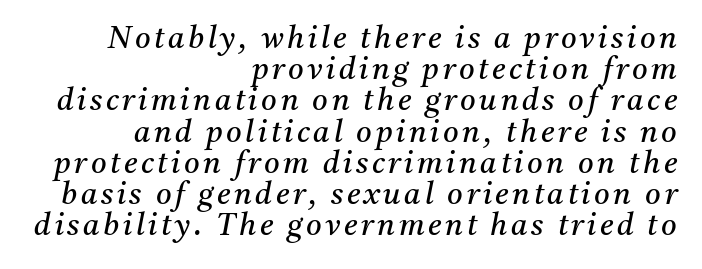
{"serif": "yes", "italic": "yes", "lean": "right", "slant_degrees": 11, "bold": "no", "weight": "regular", "width": "normal", "stroke_contrast": "medium", "x_height": "medium", "monospaced": "no", "underline": "no", "align": "right", "line_spacing": "tight", "line_spacing_ratio": 1.04, "glyph_px": 30}
